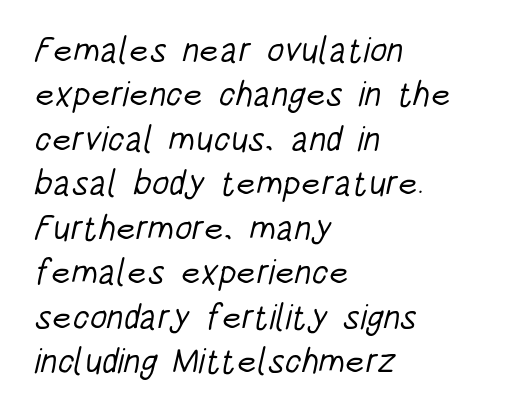
The image shows 35 px light, condensed sans-serif type; set left-aligned, normal line spacing (1.27x), normal letter spacing, not underlined; low stroke contrast and a large x-height.
